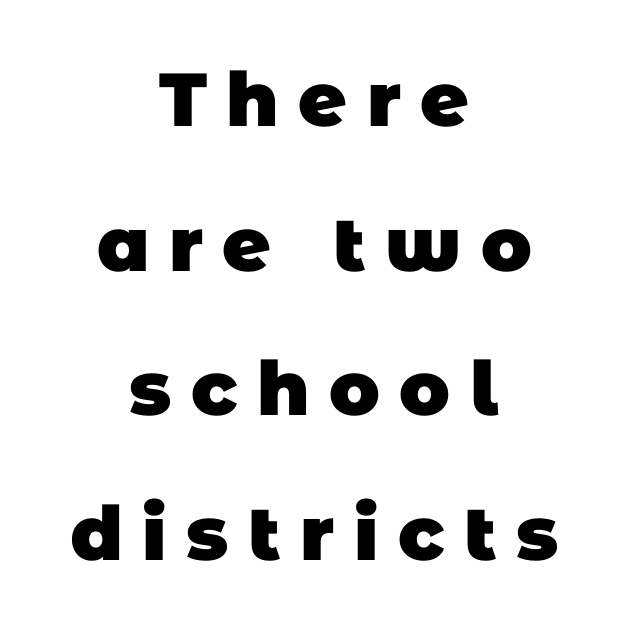
{"serif": "no", "bold": "yes", "weight": "heavy", "width": "normal", "stroke_contrast": "low", "x_height": "large", "monospaced": "no", "underline": "no", "align": "center", "line_spacing": "loose", "line_spacing_ratio": 1.93, "letter_spacing": "wide", "letter_spacing_em": 0.26, "glyph_px": 75}
